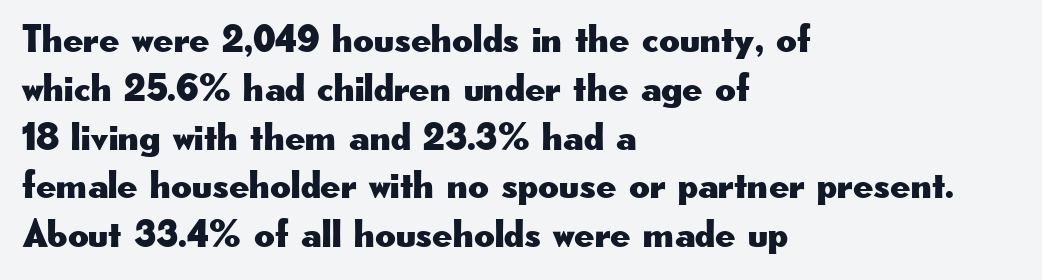
The image shows 40 px wide sans-serif type, upright; set left-aligned, line spacing 1.22x, normal letter spacing, not underlined; low stroke contrast and a small x-height.
